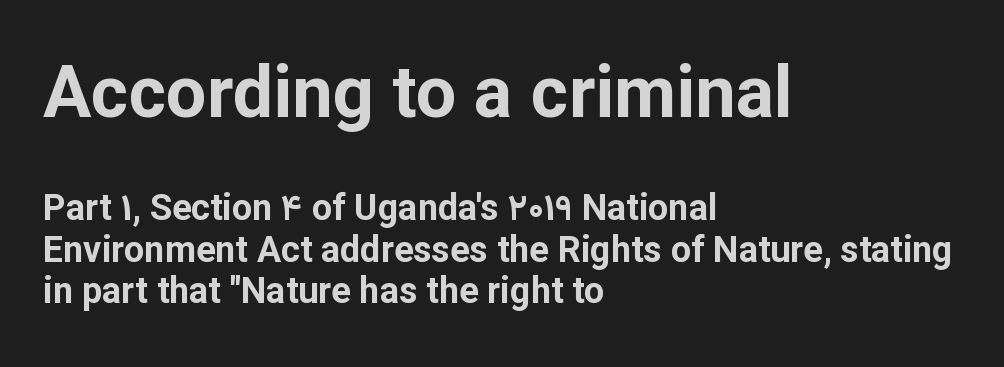
Looks like regular typesetting: each glyph gets only the width it needs. Font category for this specimen: sans-serif. Horizontal bands of white between lines are thin slivers. Every stem runs plumb, perpendicular to the baseline. Strokes here are thick enough to call this a true bold.
